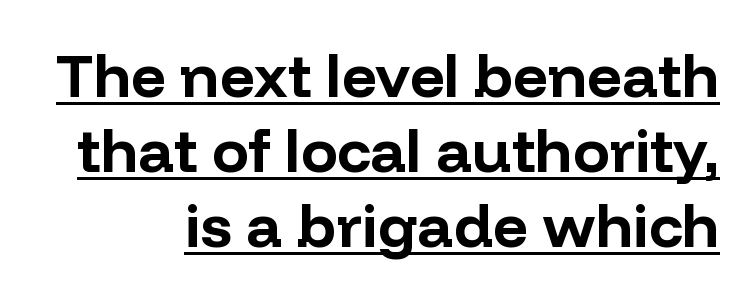
The image shows 61 px bold sans-serif type, upright; set right-aligned, line spacing 1.23x, normal letter spacing, underlined; low stroke contrast and a medium x-height.
